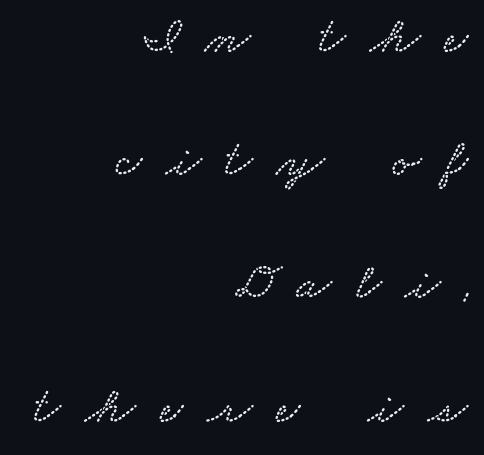
{"width": "wide", "stroke_contrast": "low", "x_height": "small", "monospaced": "no", "underline": "no", "align": "right", "line_spacing": "loose", "line_spacing_ratio": 2.37, "letter_spacing": "wide", "letter_spacing_em": 0.46, "glyph_px": 52}
